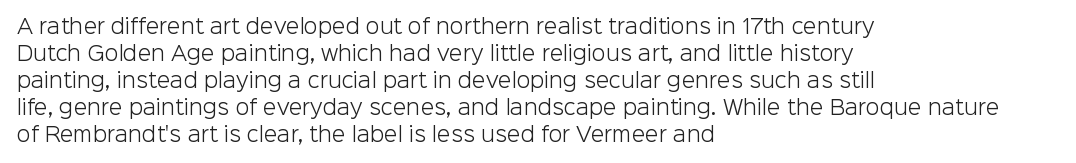
This sample uses an upright cut, with every glyph sitting square on the baseline. Reading down the column, the eye jumps a familiar distance to each next line. The horizontal fit of the characters is conventional and even. This is not heavy type; no bold has been used.
